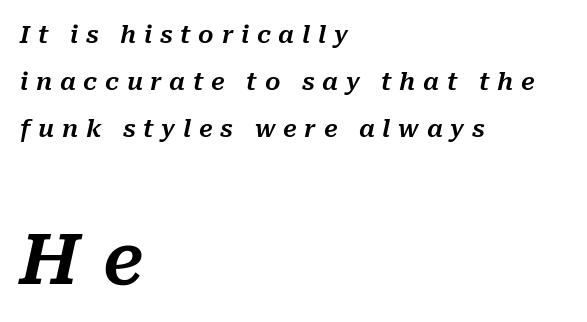
Note the varied advance widths — an 'i' is clearly narrower than an 'm'. No word sits above an underline. The line-height multiplier appears high, well above default. Is the block centered? No — it sits flush against the left margin. Compared with typical body copy, the letter spacing here is much looser. Looking at the ascenders, they clearly lean.
